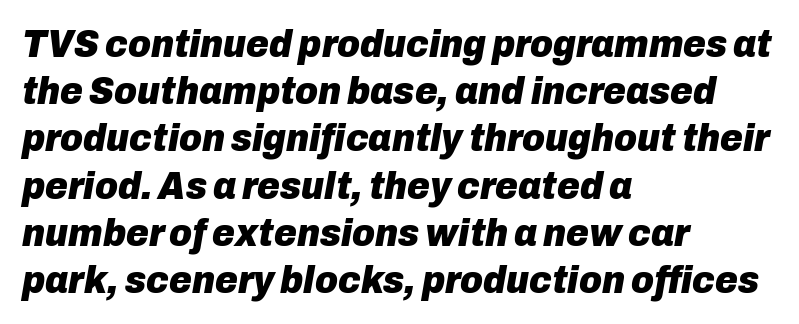
{"italic": "yes", "lean": "right", "slant_degrees": 10, "bold": "yes", "weight": "heavy", "width": "normal", "stroke_contrast": "low", "x_height": "medium", "monospaced": "no", "underline": "no", "align": "left", "line_spacing_ratio": 1.21, "letter_spacing": "normal", "letter_spacing_em": 0.0, "glyph_px": 39}
